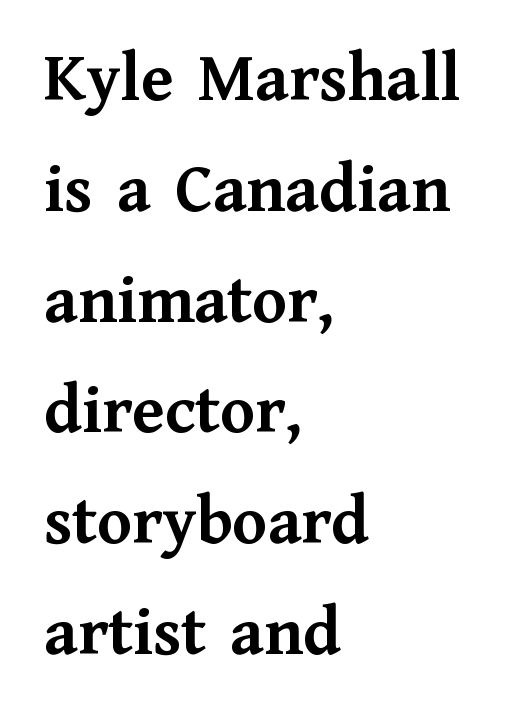
Italic? Not at all — the glyphs are vertical. There is no visible air inserted between adjacent glyphs. I'd describe the lettering as bold — thick and assertive. The font family rendered here belongs to the serif group.
